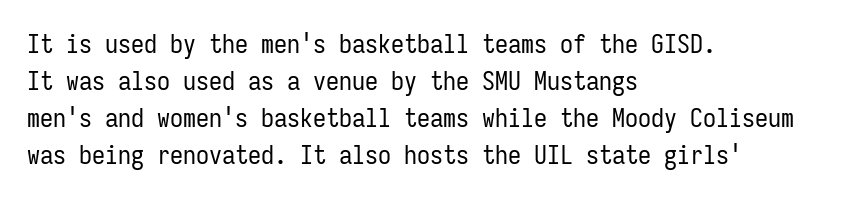
Rule under the text: the space is simply empty. The tracking reads as untouched default to a designer's eye. Compared with a typical body face, this is equally light or lighter still. A student would call this left alignment; a typographer would say flush left, rag right. The rows are spaced the way most documents space them.
